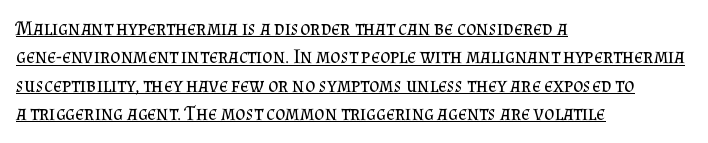
Baseline-to-baseline distance is the conventional proportion of letter height. Glyph-to-glyph distance matches everyday printed text. Typeset ragged right — the left edge is the straight one. These characters rest on top of a visible drawn line.
